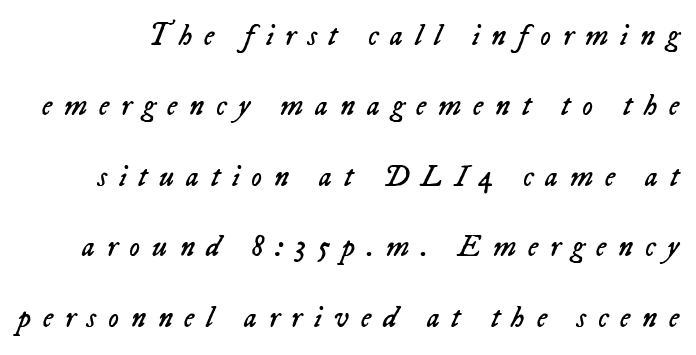
{"italic": "yes", "lean": "right", "slant_degrees": 23, "bold": "no", "weight": "regular", "width": "normal", "stroke_contrast": "low", "x_height": "medium", "monospaced": "no", "underline": "no", "line_spacing": "loose", "line_spacing_ratio": 2.35, "letter_spacing": "wide", "letter_spacing_em": 0.39, "glyph_px": 30}
